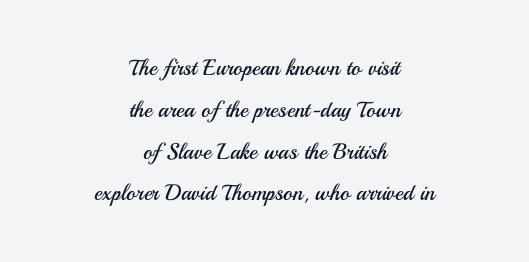
The image shows 22 px text type; set centered, loose line spacing (1.9x), normal letter spacing, not underlined.
